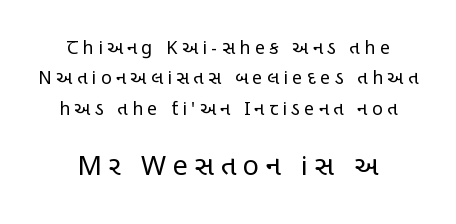
Loose tracking; the words dissolve into strings of separated letters. Any mark beneath the type? The region is blank. The passage shown is not bold in any degree. Note: smaller setting up top, larger setting below. Compared with a flush-left layout, this one balances lines on the center instead.
